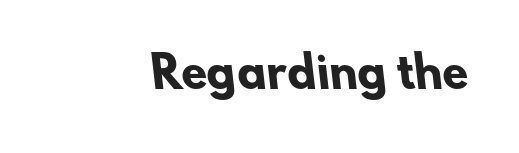
Q: Is the text bold? A: Yes.
Q: Is the typeface a serif or a sans-serif typeface? A: Sans-serif.
Q: Is the text underlined? A: No.
Q: Is the spacing between letters normal or unusually wide? A: Normal.
Q: Width (condensed, normal, or wide)? A: Normal.
Q: Stroke contrast? A: Low.
Q: x-height? A: Small.
Q: Monospaced? A: No.
